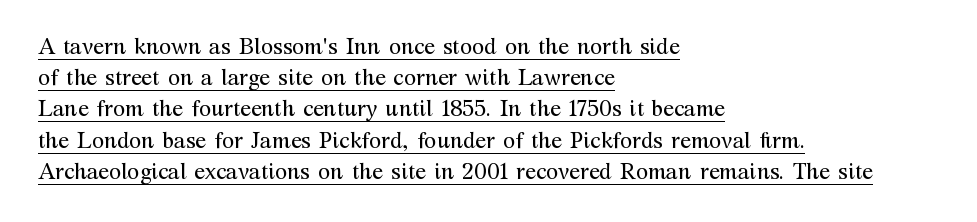
The image shows 22 px text type, upright; set left-aligned, normal line spacing (1.42x), normal letter spacing, underlined.
